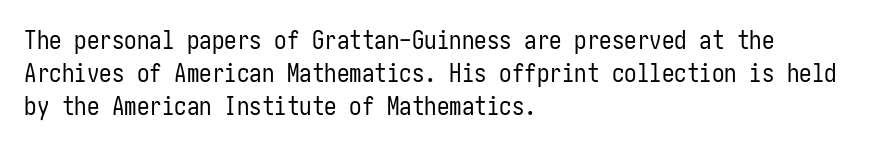
The image shows 25 px text type, upright; set left-aligned, normal line spacing (1.33x), normal letter spacing, not underlined.
